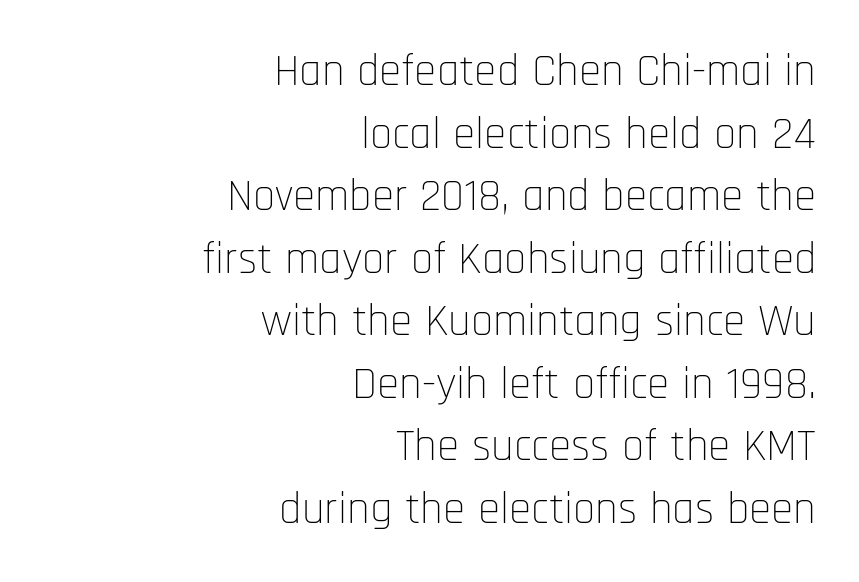
Q: Is the text bold? A: No.
Q: Is the text italic (slanted)? A: No, it is upright.
Q: Is the typeface a serif or a sans-serif typeface? A: Sans-serif.
Q: Is the text underlined? A: No.
Q: How is the paragraph aligned? A: Right-aligned.
Q: Is the spacing between letters normal or unusually wide? A: Normal.
Q: Is the spacing between lines tight, normal or loose? A: Normal.
Q: Width (condensed, normal, or wide)? A: Condensed.
Q: Stroke contrast? A: Low.
Q: x-height? A: Large.
Q: Monospaced? A: No.
